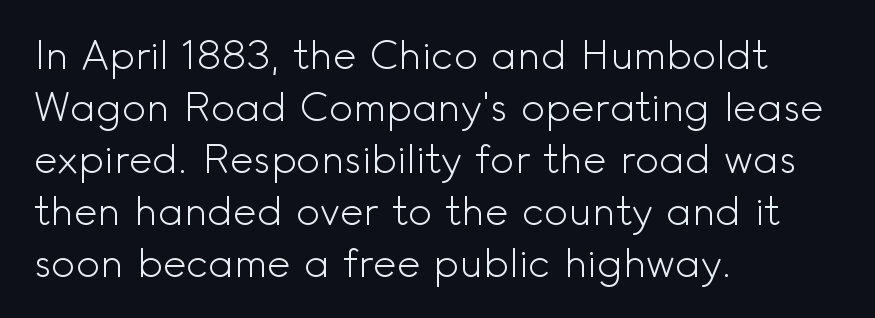
The image shows 40 px light sans-serif type, upright; set left-aligned, normal line spacing (1.3x), normal letter spacing, not underlined; a small x-height.
